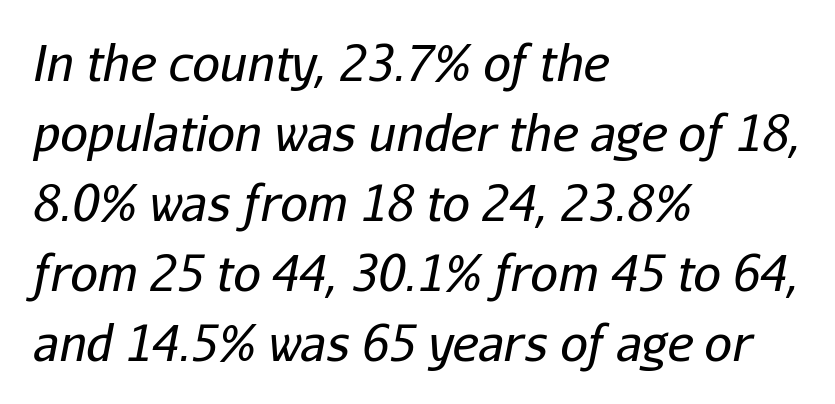
{"italic": "yes", "lean": "right", "slant_degrees": 11, "bold": "no", "weight": "regular", "width": "normal", "stroke_contrast": "low", "x_height": "medium", "monospaced": "no", "underline": "no", "align": "left", "line_spacing": "normal", "line_spacing_ratio": 1.43, "letter_spacing": "normal", "letter_spacing_em": 0.0, "glyph_px": 49}
